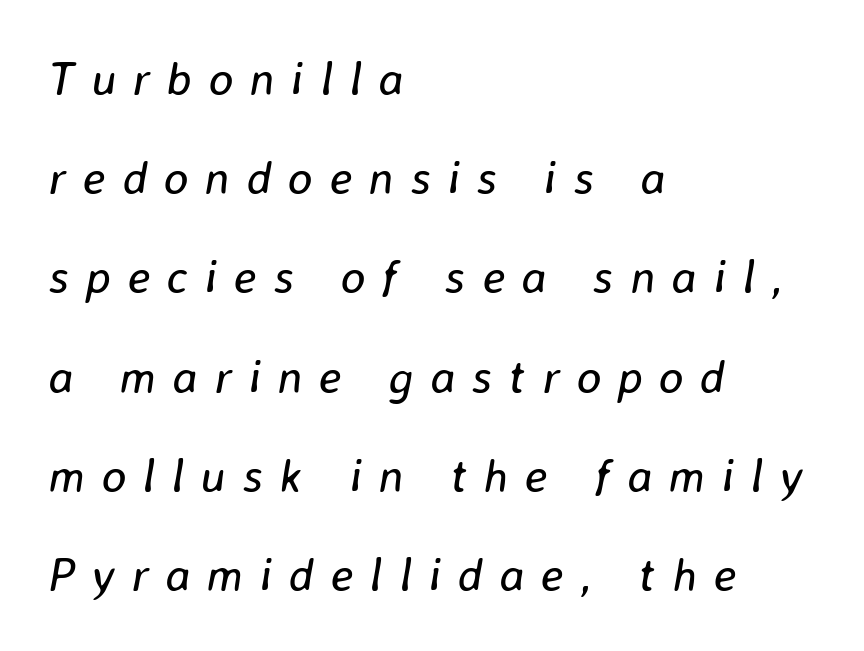
Q: Is the text bold? A: No.
Q: Is the text italic (slanted)? A: Yes, it leans right by about 8 degrees.
Q: Is the text underlined? A: No.
Q: How is the paragraph aligned? A: Left-aligned.
Q: Is the spacing between letters normal or unusually wide? A: Unusually wide.
Q: Is the spacing between lines tight, normal or loose? A: Loose.
Q: Width (condensed, normal, or wide)? A: Normal.
Q: Stroke contrast? A: Low.
Q: x-height? A: Medium.
Q: Monospaced? A: No.
